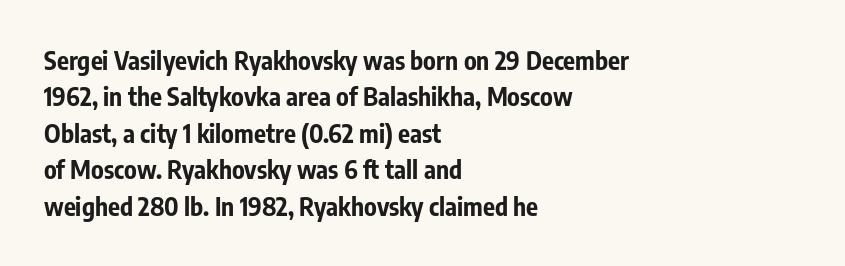
The image shows 25 px bold type, upright; set left-aligned, normal line spacing (1.46x), normal letter spacing, not underlined.
